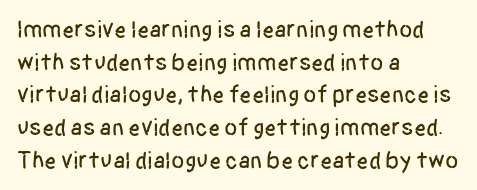
The vertical gap from one line to the next is medium. The rendering keeps characters at their native spacing. The axis of the letterforms is exactly vertical. Bare-footed words on every line. In CSS terms this would be text-align: left.
